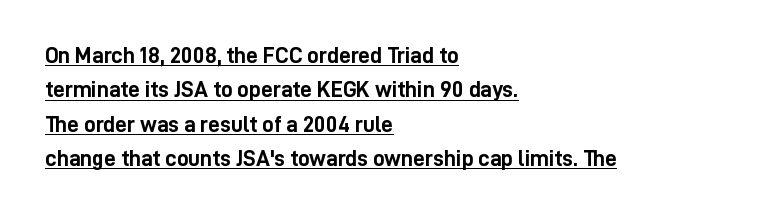
Q: Is the text bold? A: Yes.
Q: Is the text italic (slanted)? A: No, it is upright.
Q: Is the text underlined? A: Yes.
Q: How is the paragraph aligned? A: Left-aligned.
Q: Is the spacing between letters normal or unusually wide? A: Normal.
Q: Is the spacing between lines tight, normal or loose? A: Normal.
